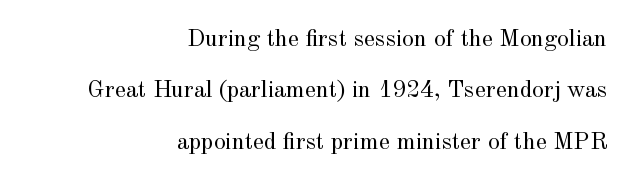
{"italic": "no", "bold": "no", "underline": "no", "align": "right", "line_spacing": "loose", "line_spacing_ratio": 2.14, "letter_spacing": "normal", "letter_spacing_em": 0.0, "glyph_px": 24}
